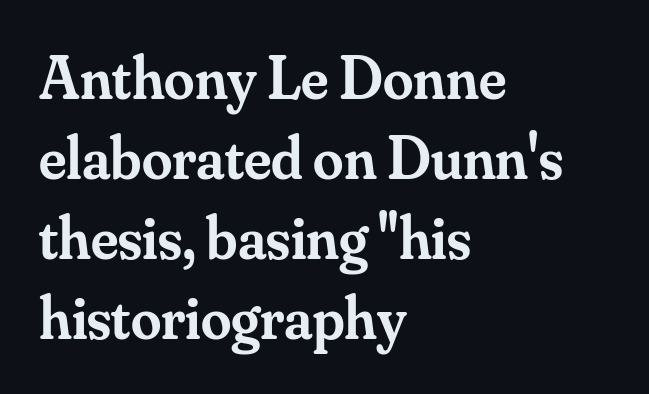
{"serif": "yes", "italic": "no", "bold": "semi", "weight": "semibold", "width": "normal", "stroke_contrast": "medium", "x_height": "small", "monospaced": "no", "underline": "no", "align": "left", "line_spacing": "normal", "line_spacing_ratio": 1.31, "letter_spacing": "normal", "letter_spacing_em": 0.0, "glyph_px": 61}
